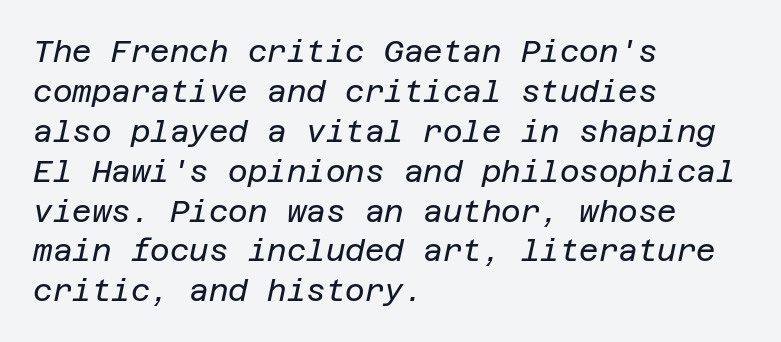
The image shows 30 px regular-weight type, italic (leaning right); set left-aligned, normal line spacing (1.33x), normal letter spacing, not underlined; low stroke contrast and a large x-height.
